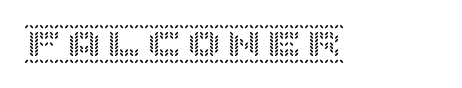
The image shows 40 px text type, upright; set normal letter spacing, not underlined; a large x-height.
